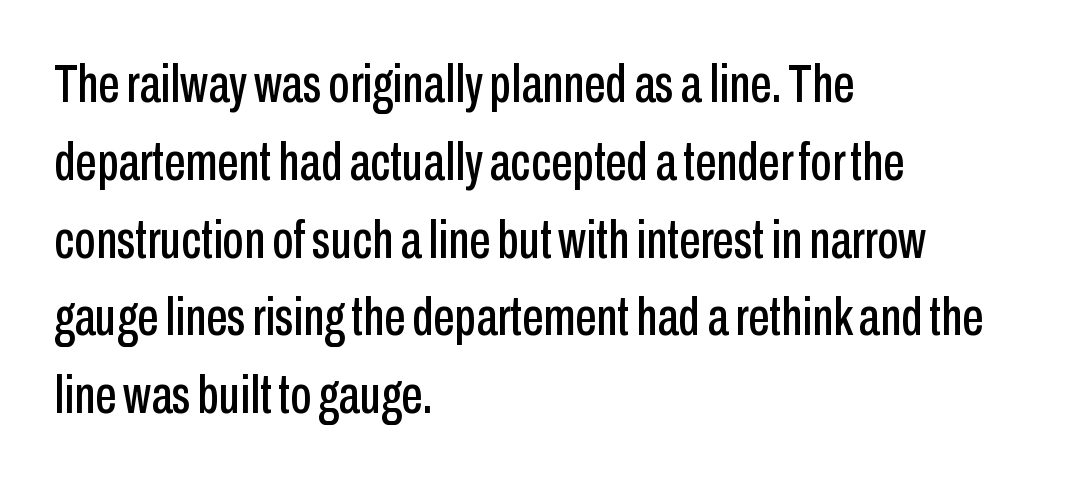
Q: Is the text italic (slanted)? A: No, it is upright.
Q: Is the typeface a serif or a sans-serif typeface? A: Sans-serif.
Q: Is the text underlined? A: No.
Q: How is the paragraph aligned? A: Left-aligned.
Q: Is the spacing between letters normal or unusually wide? A: Normal.
Q: Is the spacing between lines tight, normal or loose? A: Normal.
Q: Width (condensed, normal, or wide)? A: Condensed.
Q: Stroke contrast? A: Low.
Q: x-height? A: Medium.
Q: Monospaced? A: No.
